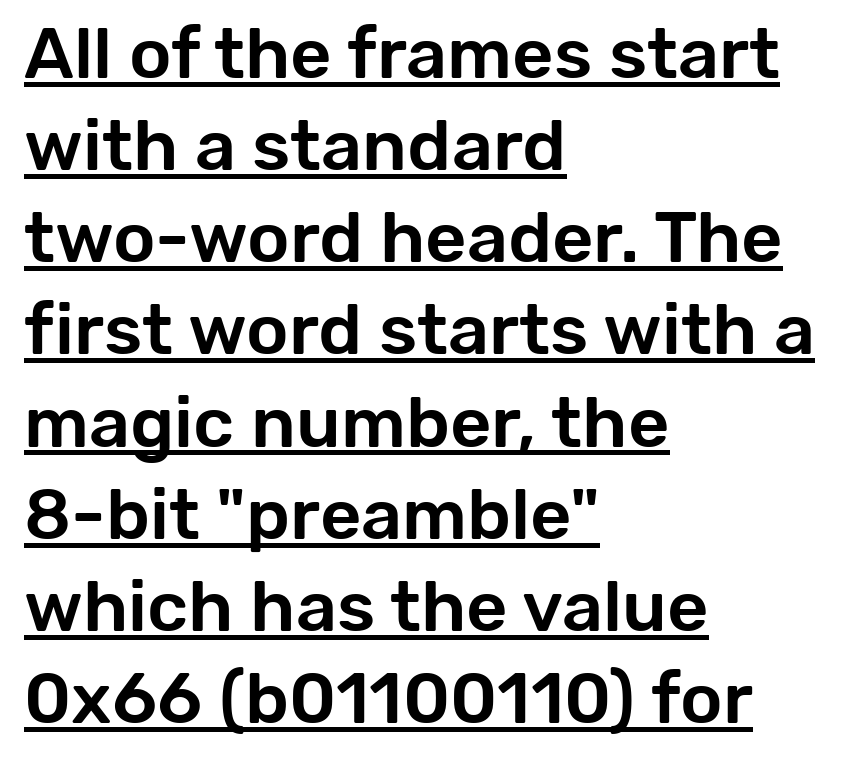
{"serif": "no", "italic": "no", "width": "normal", "stroke_contrast": "low", "x_height": "medium", "monospaced": "no", "underline": "yes", "align": "left", "line_spacing": "normal", "line_spacing_ratio": 1.28, "letter_spacing": "normal", "letter_spacing_em": 0.0, "glyph_px": 72}
